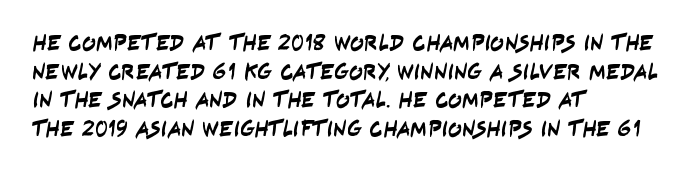
The image shows 23 px text type; set left-aligned, normal line spacing (1.25x), normal letter spacing, not underlined.
